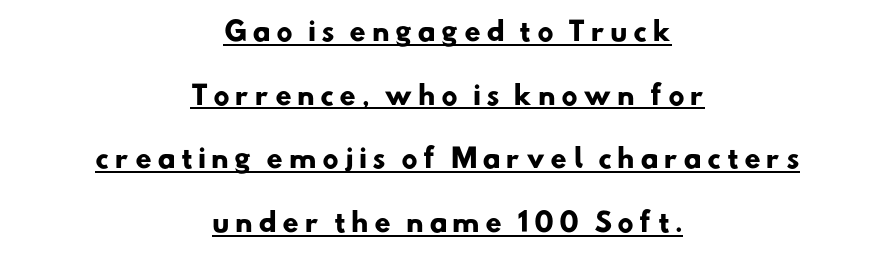
Rows of type keep a wide berth in the vertical direction. Inter-character spacing is expanded well beyond the font's built-in metrics. As a designer I'd log this as weight 700, bold. Compared with undecorated copy, this sample adds a rule below the words. Compared with a flush-left layout, this one balances lines on the center instead.
